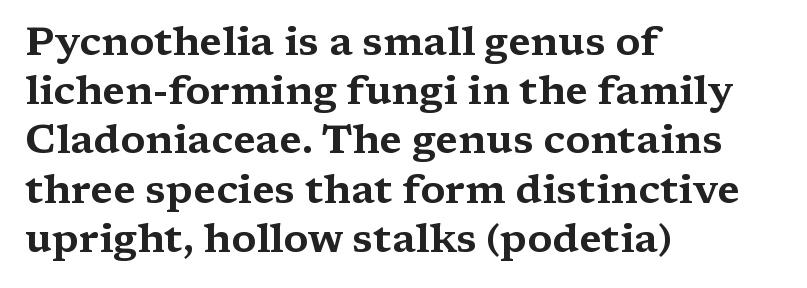
Q: Is the text italic (slanted)? A: No, it is upright.
Q: Is the typeface a serif or a sans-serif typeface? A: Serif.
Q: Is the text underlined? A: No.
Q: How is the paragraph aligned? A: Left-aligned.
Q: Is the spacing between letters normal or unusually wide? A: Normal.
Q: Width (condensed, normal, or wide)? A: Wide.
Q: Stroke contrast? A: Medium.
Q: x-height? A: Medium.
Q: Monospaced? A: No.
